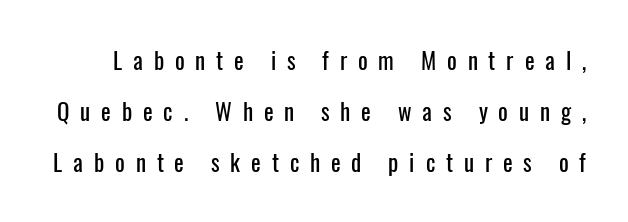
The image shows 23 px text type, upright; set loose line spacing (2.22x), unusually wide letter spacing (+0.47 em), not underlined.
